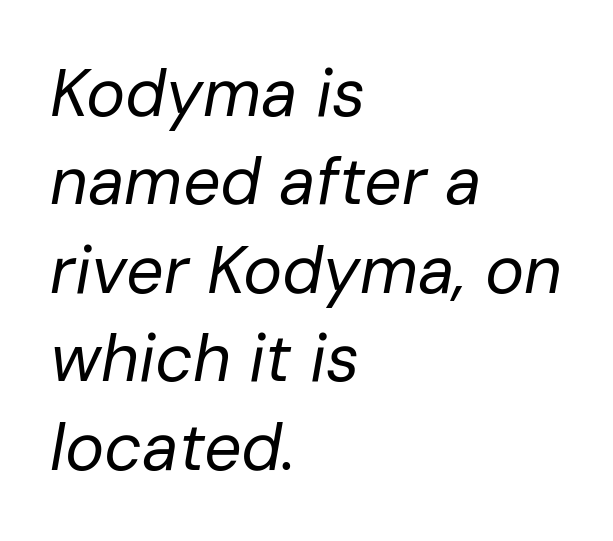
The image shows 66 px regular-weight type, italic (leaning right); set left-aligned, normal line spacing (1.34x), normal letter spacing, not underlined; low stroke contrast and a medium x-height.
